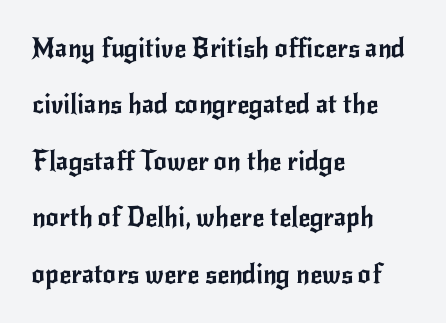
The image shows 26 px text type, upright; set left-aligned, loose line spacing (2.17x), normal letter spacing, not underlined.
